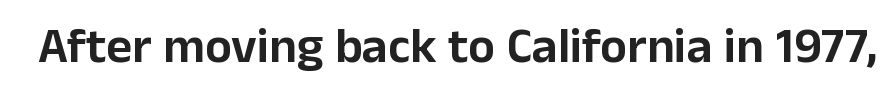
{"serif": "no", "italic": "no", "width": "normal", "stroke_contrast": "low", "x_height": "medium", "monospaced": "no", "underline": "no", "letter_spacing": "normal", "letter_spacing_em": 0.0, "glyph_px": 50}
